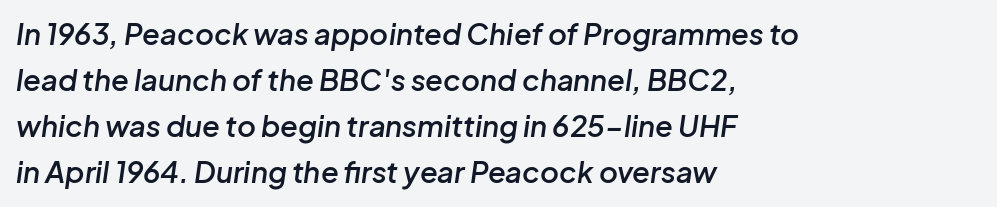
The image shows 29 px semibold type, italic (leaning right); set left-aligned, normal line spacing (1.59x), normal letter spacing, not underlined; low stroke contrast and a medium x-height.
